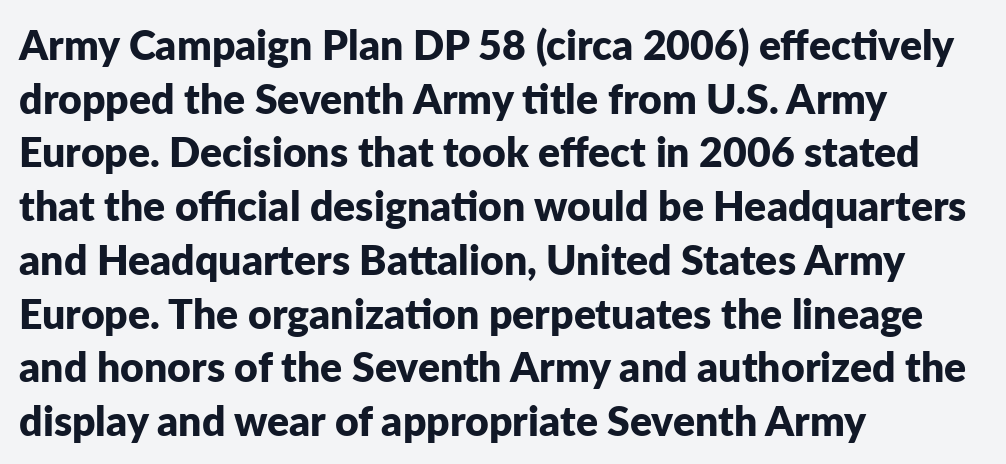
{"serif": "no", "italic": "no", "bold": "yes", "weight": "bold", "width": "normal", "stroke_contrast": "low", "x_height": "medium", "monospaced": "no", "underline": "no", "align": "left", "line_spacing": "normal", "line_spacing_ratio": 1.31, "letter_spacing": "normal", "letter_spacing_em": 0.0, "glyph_px": 41}
